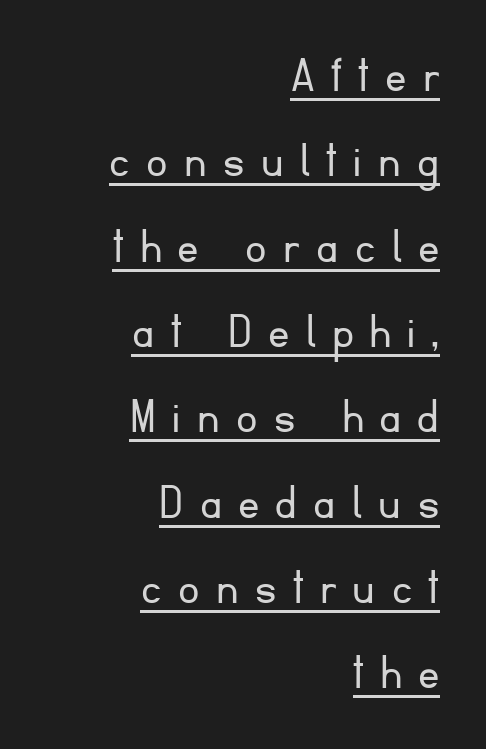
Q: Is the text bold? A: No.
Q: Is the text italic (slanted)? A: No, it is upright.
Q: Is the typeface a serif or a sans-serif typeface? A: Sans-serif.
Q: Is the text underlined? A: Yes.
Q: How is the paragraph aligned? A: Right-aligned.
Q: Is the spacing between letters normal or unusually wide? A: Unusually wide.
Q: Is the spacing between lines tight, normal or loose? A: Normal.
Q: Width (condensed, normal, or wide)? A: Normal.
Q: Stroke contrast? A: Low.
Q: x-height? A: Small.
Q: Monospaced? A: No.
